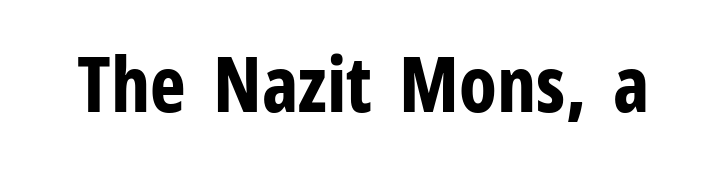
Q: Is the text bold? A: Yes.
Q: Is the text italic (slanted)? A: No, it is upright.
Q: Is the typeface a serif or a sans-serif typeface? A: Sans-serif.
Q: Is the text underlined? A: No.
Q: Is the spacing between letters normal or unusually wide? A: Normal.
Q: Width (condensed, normal, or wide)? A: Condensed.
Q: Stroke contrast? A: Low.
Q: x-height? A: Medium.
Q: Monospaced? A: No.
